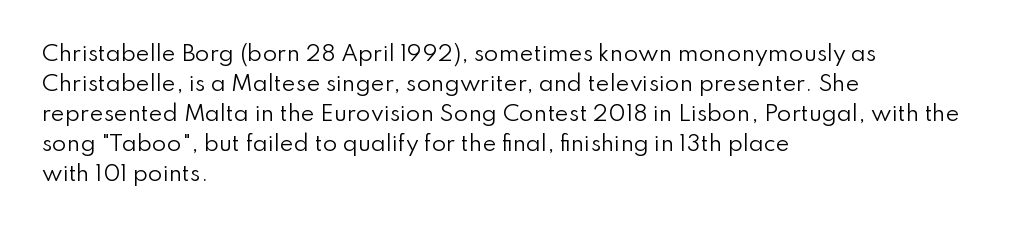
Q: Is the text bold? A: No.
Q: Is the text italic (slanted)? A: No, it is upright.
Q: Is the text underlined? A: No.
Q: How is the paragraph aligned? A: Left-aligned.
Q: Is the spacing between letters normal or unusually wide? A: Normal.
Q: Is the spacing between lines tight, normal or loose? A: Normal.
